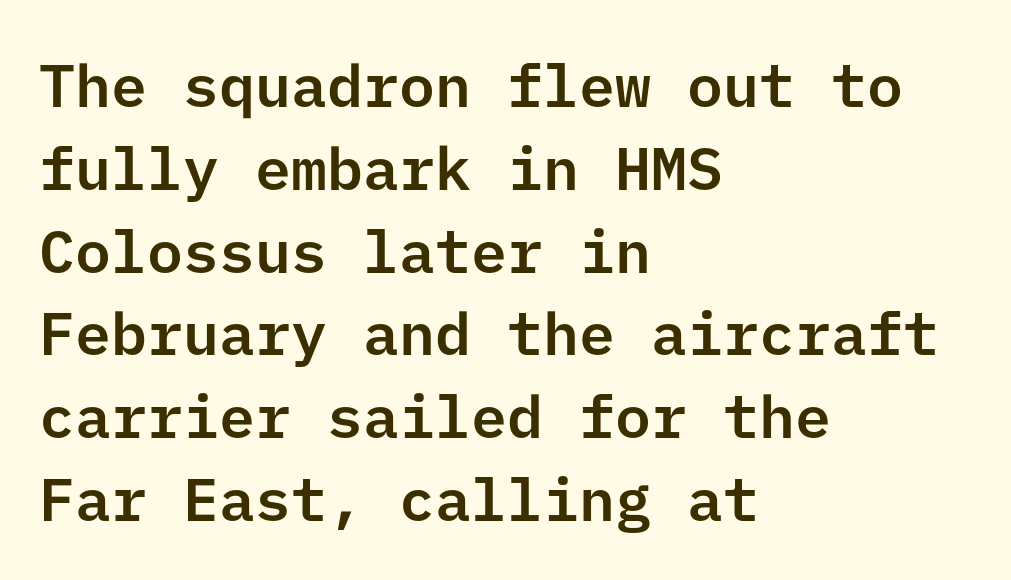
{"serif": "no", "italic": "no", "width": "normal", "stroke_contrast": "low", "x_height": "medium", "underline": "no", "align": "left", "line_spacing": "normal", "line_spacing_ratio": 1.38, "letter_spacing": "normal", "letter_spacing_em": 0.0, "glyph_px": 60}
